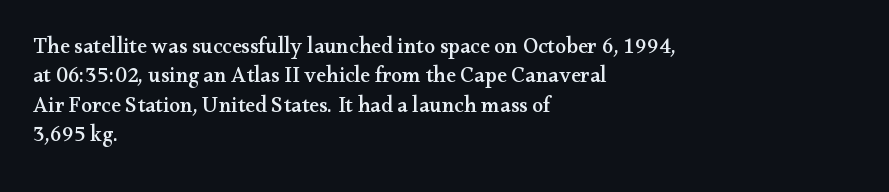
The image shows 22 px text type, upright; set left-aligned, normal line spacing (1.34x), normal letter spacing, not underlined.
